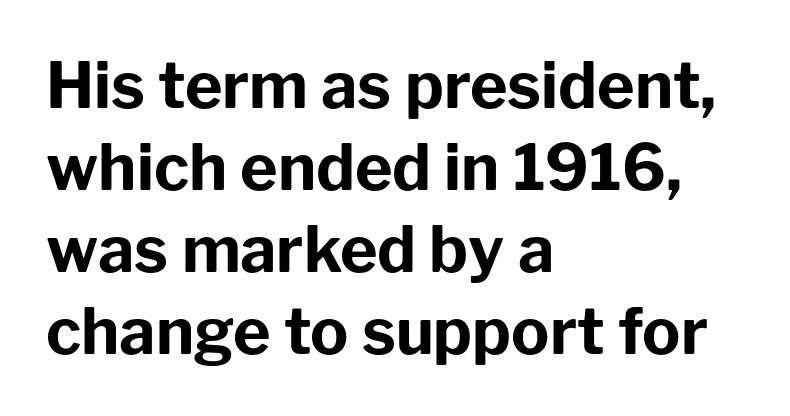
{"serif": "no", "italic": "no", "bold": "yes", "weight": "bold", "width": "normal", "stroke_contrast": "low", "x_height": "medium", "monospaced": "no", "underline": "no", "align": "left", "line_spacing": "normal", "line_spacing_ratio": 1.28, "letter_spacing": "normal", "letter_spacing_em": 0.0, "glyph_px": 64}
